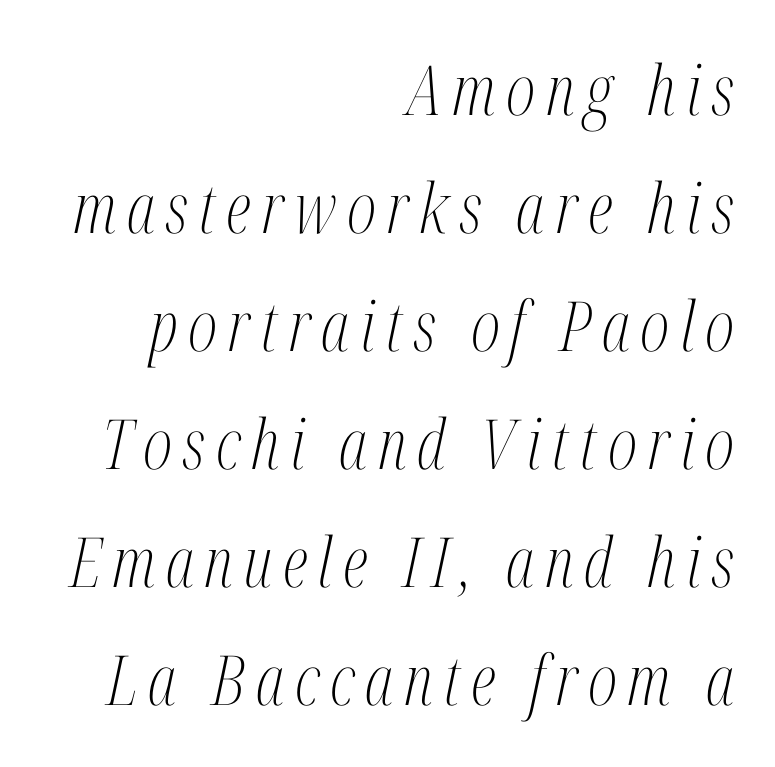
Q: Is the text bold? A: No.
Q: Is the text italic (slanted)? A: Yes, it leans right by about 12 degrees.
Q: Is the typeface a serif or a sans-serif typeface? A: Serif.
Q: Is the text underlined? A: No.
Q: How is the paragraph aligned? A: Right-aligned.
Q: Width (condensed, normal, or wide)? A: Condensed.
Q: Stroke contrast? A: Medium.
Q: x-height? A: Medium.
Q: Monospaced? A: No.
